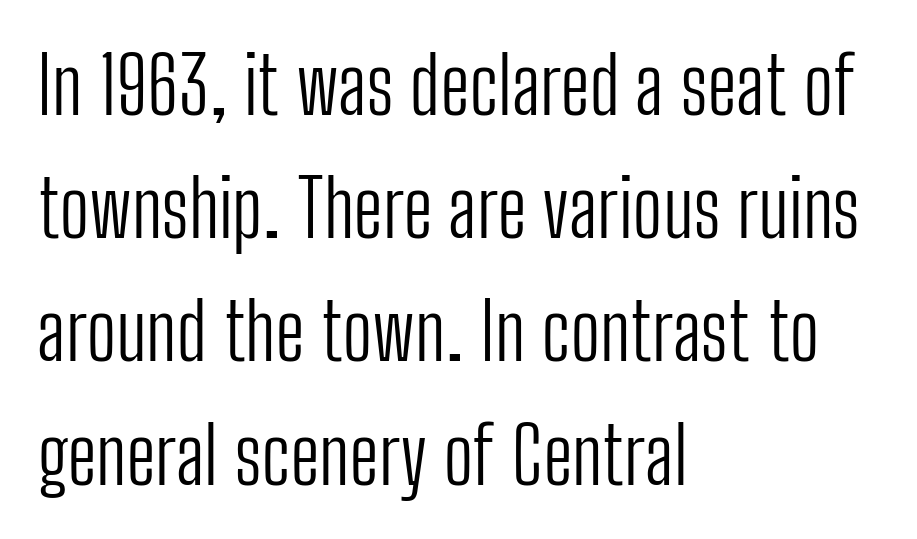
{"serif": "no", "italic": "no", "bold": "no", "weight": "light", "width": "condensed", "stroke_contrast": "low", "x_height": "medium", "monospaced": "no", "underline": "no", "align": "left", "line_spacing": "normal", "line_spacing_ratio": 1.56, "letter_spacing": "normal", "letter_spacing_em": 0.0, "glyph_px": 79}
